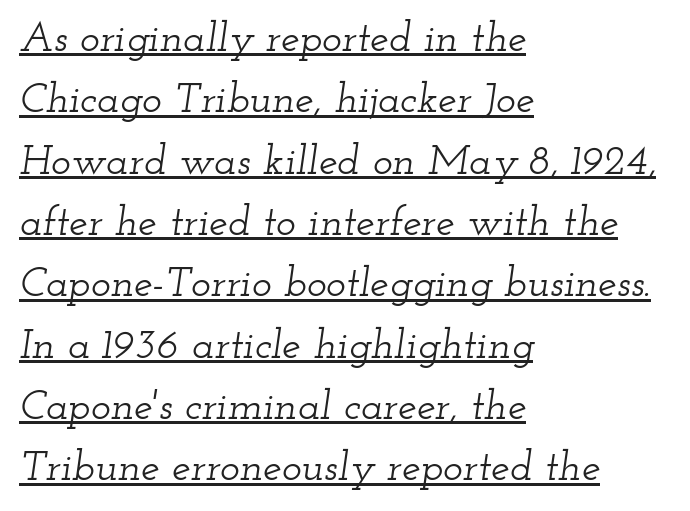
{"serif": "yes", "italic": "yes", "lean": "right", "slant_degrees": 12, "width": "wide", "stroke_contrast": "low", "x_height": "small", "monospaced": "no", "underline": "yes", "align": "left", "line_spacing": "normal", "line_spacing_ratio": 1.46, "letter_spacing": "normal", "letter_spacing_em": 0.0, "glyph_px": 42}
